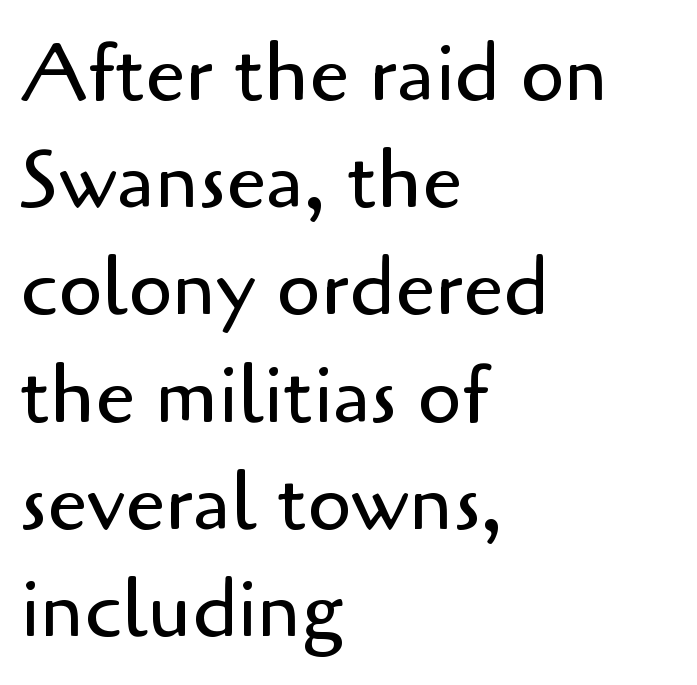
The image shows 80 px regular-weight sans-serif type, upright; set left-aligned, normal line spacing (1.34x), normal letter spacing, not underlined; low stroke contrast and a small x-height.
